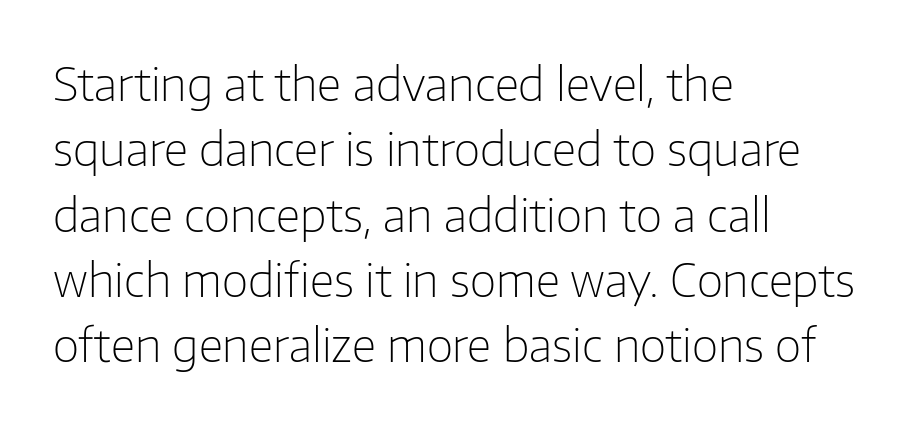
Q: Is the text bold? A: No.
Q: Is the text italic (slanted)? A: No, it is upright.
Q: Is the typeface a serif or a sans-serif typeface? A: Sans-serif.
Q: Is the text underlined? A: No.
Q: How is the paragraph aligned? A: Left-aligned.
Q: Is the spacing between letters normal or unusually wide? A: Normal.
Q: Is the spacing between lines tight, normal or loose? A: Normal.
Q: Width (condensed, normal, or wide)? A: Normal.
Q: Stroke contrast? A: Low.
Q: x-height? A: Medium.
Q: Monospaced? A: No.
